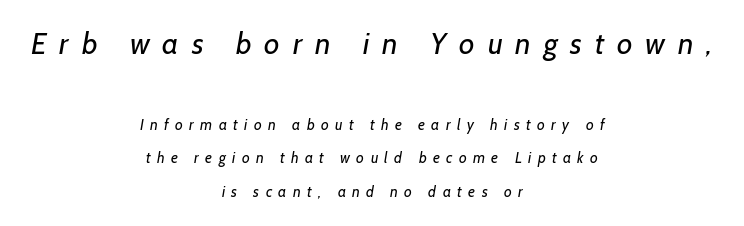
Vertical spacing — loose. Font category for this specimen: sans-serif. Descender tails drop into unmarked territory. Observe the wide spacing: letters keep a clear distance from each other. Note the varied advance widths — an 'i' is clearly narrower than an 'm'.
